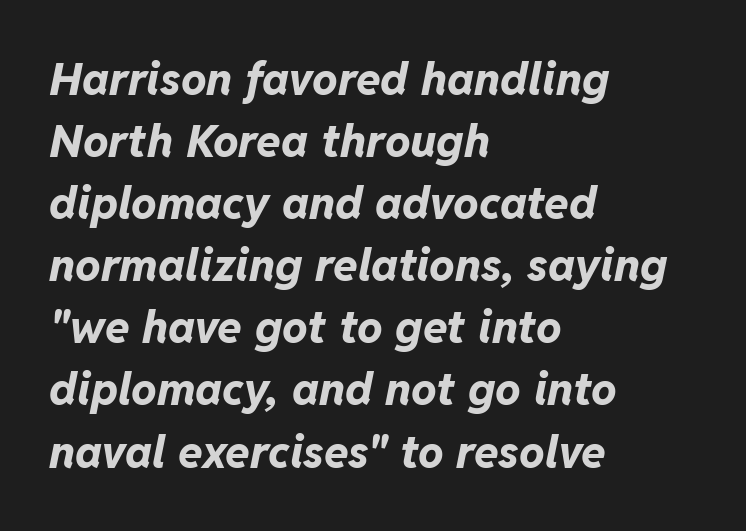
The image shows 45 px bold type, italic (leaning right); set left-aligned, normal line spacing (1.38x), normal letter spacing, not underlined; low stroke contrast and a medium x-height.
